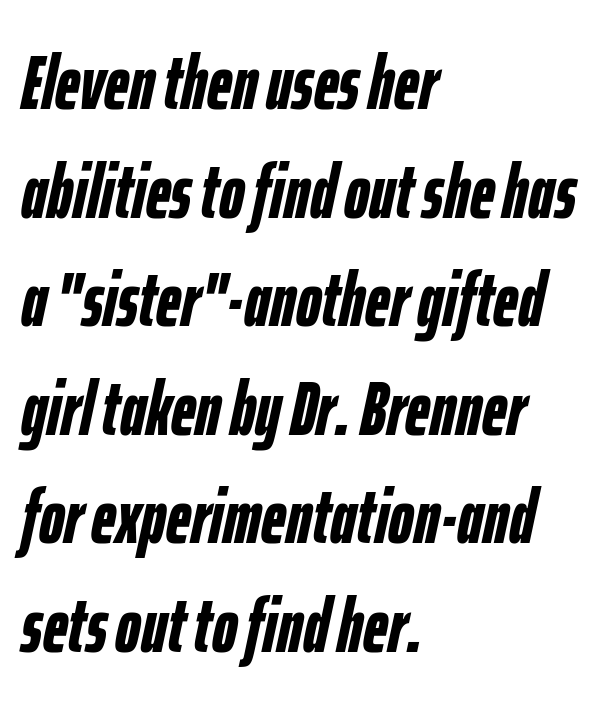
The rag falls on the right side of this text block. Each letter keeps its own natural width here, so spacing adapts to shape. Regular leading. The space directly below the letters is spotless. Look at the tracking — it's just the regular setting, nothing added. Students, this is bold: see how much ink each stroke carries.
